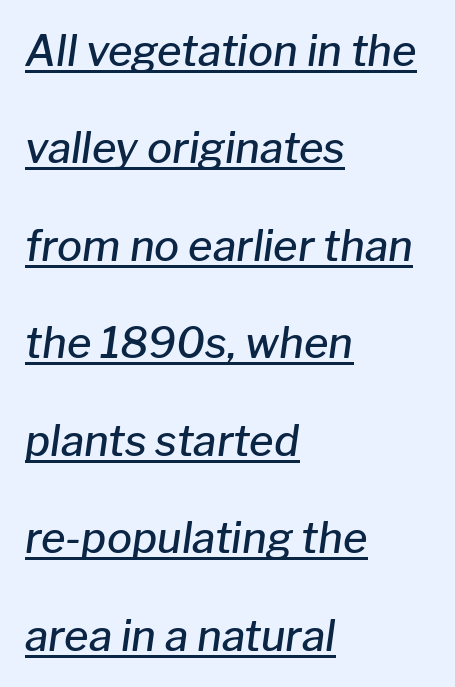
The image shows 42 px semibold type, italic (leaning right); set left-aligned, loose line spacing (2.32x), normal letter spacing, underlined; low stroke contrast and a medium x-height.
